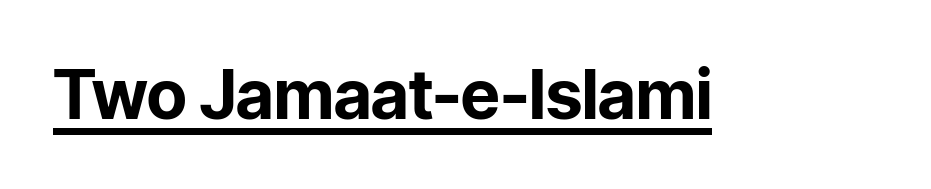
{"serif": "no", "italic": "no", "bold": "yes", "weight": "bold", "width": "normal", "stroke_contrast": "low", "x_height": "medium", "monospaced": "no", "underline": "yes", "letter_spacing": "normal", "letter_spacing_em": 0.0, "glyph_px": 68}
